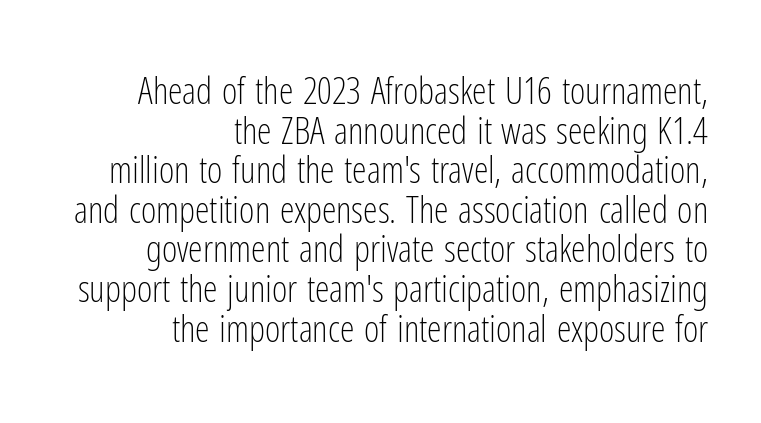
Q: Is the text bold? A: No.
Q: Is the text italic (slanted)? A: No, it is upright.
Q: Is the typeface a serif or a sans-serif typeface? A: Sans-serif.
Q: Is the text underlined? A: No.
Q: How is the paragraph aligned? A: Right-aligned.
Q: Is the spacing between letters normal or unusually wide? A: Normal.
Q: Is the spacing between lines tight, normal or loose? A: Tight.
Q: Width (condensed, normal, or wide)? A: Condensed.
Q: Stroke contrast? A: Low.
Q: x-height? A: Medium.
Q: Monospaced? A: No.
